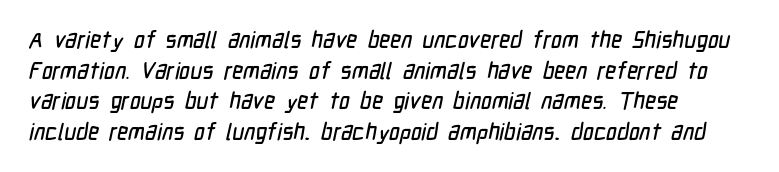
{"underline": "no", "align": "left", "line_spacing": "normal", "line_spacing_ratio": 1.33, "letter_spacing": "normal", "letter_spacing_em": 0.0, "glyph_px": 23}
